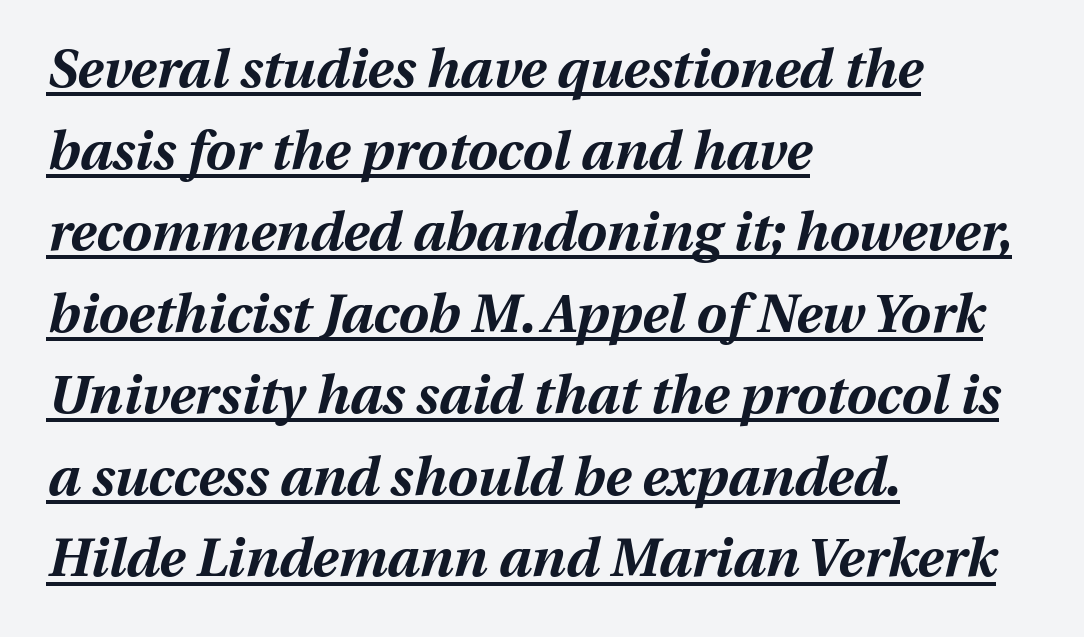
The image shows 54 px bold type, italic (leaning right); set left-aligned, normal line spacing (1.51x), normal letter spacing, underlined; medium stroke contrast and a medium x-height.
